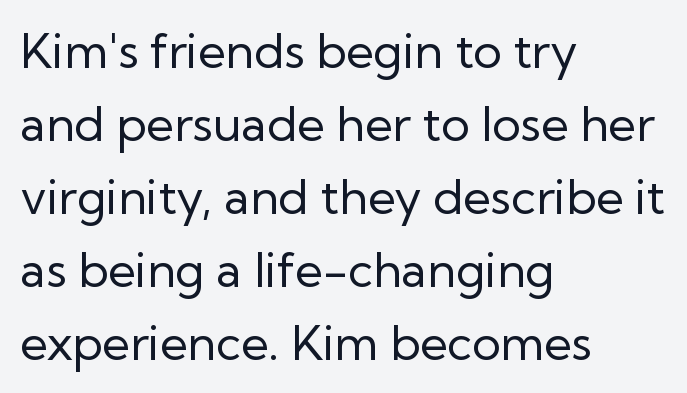
{"serif": "no", "italic": "no", "bold": "no", "weight": "regular", "width": "normal", "stroke_contrast": "low", "x_height": "medium", "monospaced": "no", "underline": "no", "align": "left", "line_spacing": "normal", "line_spacing_ratio": 1.52, "letter_spacing": "normal", "letter_spacing_em": 0.0, "glyph_px": 48}
